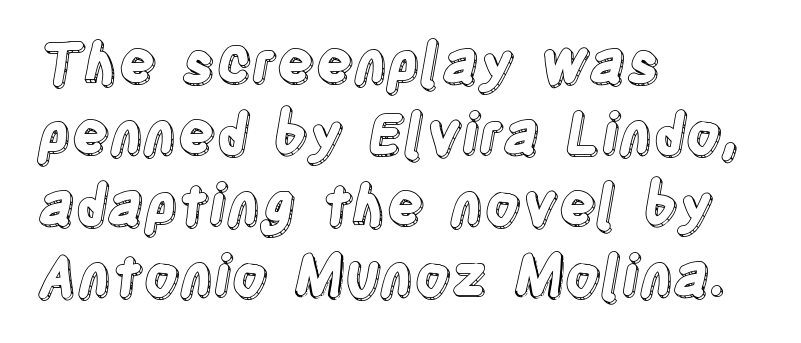
Each letter keeps its own natural width here, so spacing adapts to shape. The specimen omits any rule beneath the text block's lines. The typesetter chose a ragged-right arrangement here. In terms of letterspacing, this is plain default setting.
